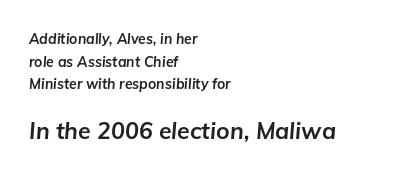
{"italic": "yes", "lean": "right", "slant_degrees": 5, "bold": "yes", "underline": "no", "align": "left", "line_spacing": "normal", "line_spacing_ratio": 1.61, "letter_spacing": "normal", "letter_spacing_em": 0.0, "larger_block": "second", "size_ratio": 1.64, "glyph_px": 23}
